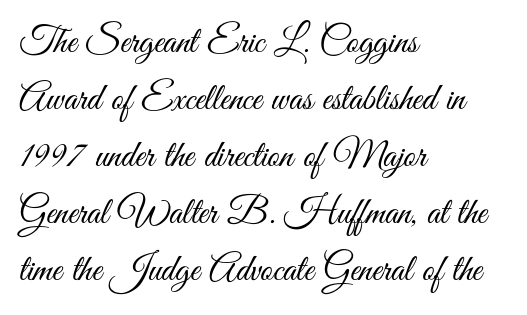
This rendering uses left alignment, leaving the right contour irregular. The type is set solid horizontally, with unmodified tracking. The face used here is a sans, in the tradition of grotesques and geometrics. Notice how descenders clear the ascenders below comfortably — that's standard leading. The characters are drawn with everyday or finer stroke widths. The space beneath each line is pristine and unruled.
